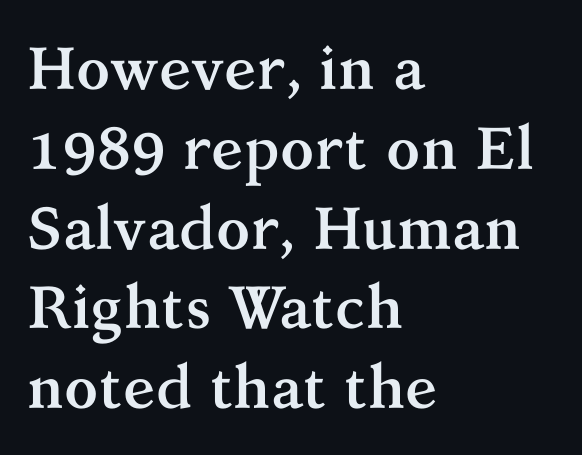
The image shows 60 px semibold serif type, upright; set left-aligned, normal line spacing (1.33x), normal letter spacing, not underlined; medium stroke contrast and a medium x-height.
